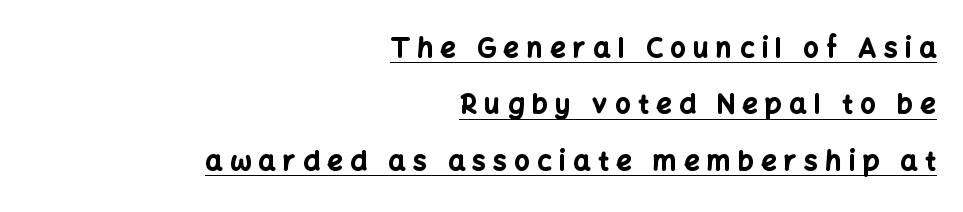
The image shows 27 px bold type, upright; set right-aligned, loose line spacing (2.09x), unusually wide letter spacing (+0.28 em), underlined.
